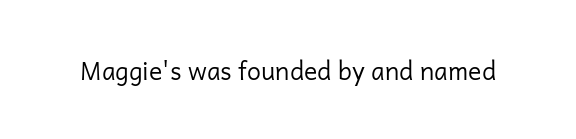
Q: Is the text bold? A: No.
Q: Is the text italic (slanted)? A: No, it is upright.
Q: Is the text underlined? A: No.
Q: Is the spacing between letters normal or unusually wide? A: Normal.
